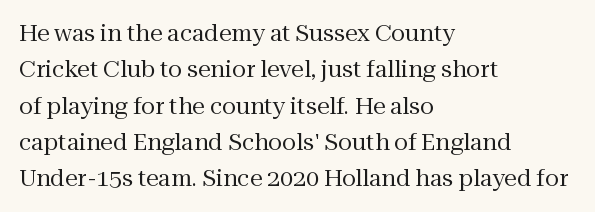
The image shows 23 px text type, upright; set left-aligned, normal line spacing (1.58x), normal letter spacing, not underlined.
